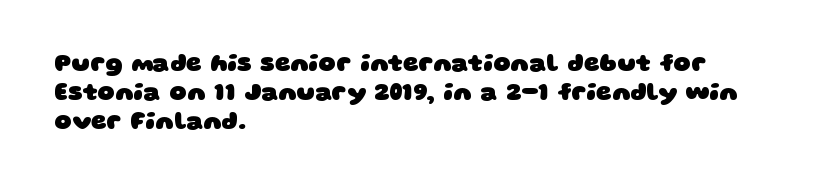
{"bold": "yes", "underline": "no", "align": "left", "line_spacing_ratio": 1.2, "letter_spacing": "normal", "letter_spacing_em": 0.0, "glyph_px": 24}
